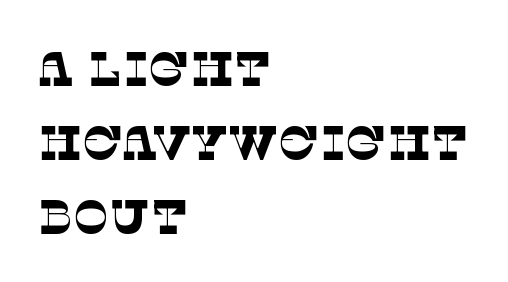
One-word summary of the alignment: left. Letters have the restrained weight of plain body copy at most. The baseline area is clear. Short note: letters normally spaced. Proportional: the letters do not fall into vertical columns.
